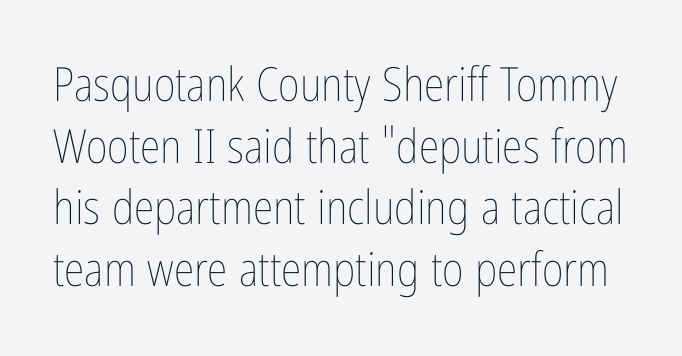
Heaviness? Minimal to ordinary, like unemphasized prose. Each new line begins a customary step beneath the previous one. Lines of text with bare space underneath. Ascenders rise straight up at ninety degrees.
